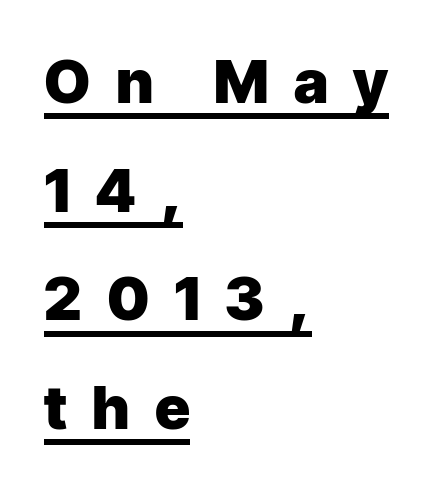
Q: Is the text bold? A: Yes.
Q: Is the text italic (slanted)? A: No, it is upright.
Q: Is the typeface a serif or a sans-serif typeface? A: Sans-serif.
Q: Is the text underlined? A: Yes.
Q: How is the paragraph aligned? A: Left-aligned.
Q: Is the spacing between letters normal or unusually wide? A: Unusually wide.
Q: Width (condensed, normal, or wide)? A: Normal.
Q: Stroke contrast? A: Low.
Q: x-height? A: Medium.
Q: Monospaced? A: No.
